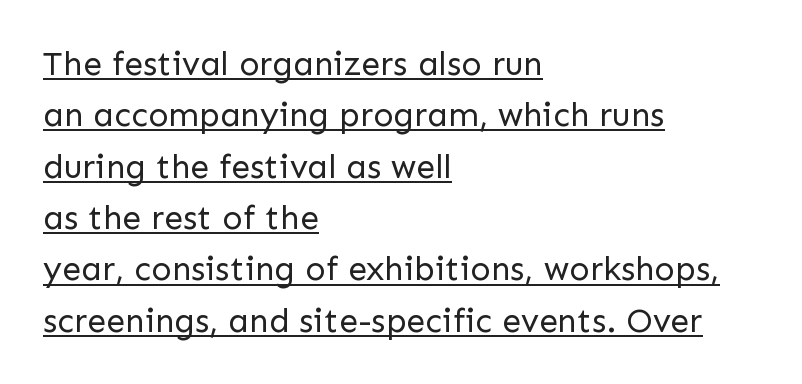
The image shows 34 px regular-weight sans-serif type, upright; set left-aligned, normal line spacing (1.51x), normal letter spacing, underlined; low stroke contrast and a medium x-height.
